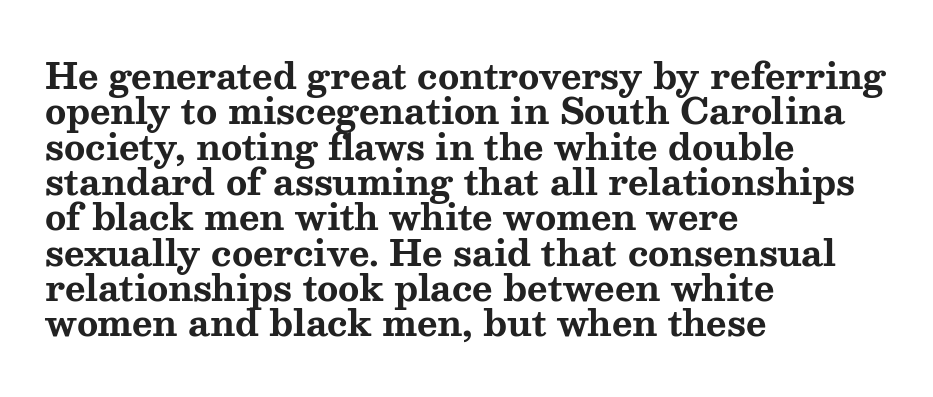
Check the space under the baseline: it is left empty. Note the varied advance widths — an 'i' is clearly narrower than an 'm'. I'd call this a serif setting — the letters wear small feet. The space between consecutive lines is stingy. Honestly, the letter spacing is just normal — you wouldn't notice it.
